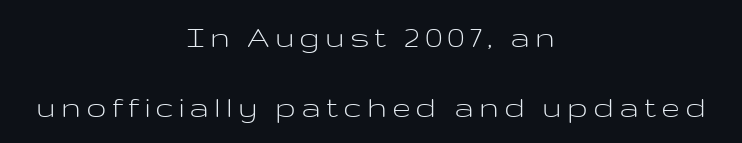
Q: Is the text bold? A: No.
Q: Is the text italic (slanted)? A: No, it is upright.
Q: Is the typeface a serif or a sans-serif typeface? A: Sans-serif.
Q: Is the text underlined? A: No.
Q: How is the paragraph aligned? A: Centered.
Q: Is the spacing between lines tight, normal or loose? A: Loose.
Q: Width (condensed, normal, or wide)? A: Wide.
Q: Stroke contrast? A: Low.
Q: x-height? A: Medium.
Q: Monospaced? A: No.
